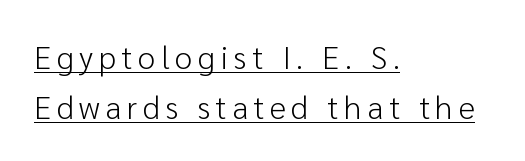
{"serif": "no", "italic": "no", "bold": "no", "weight": "light", "width": "normal", "stroke_contrast": "low", "x_height": "medium", "monospaced": "no", "underline": "yes", "align": "left", "line_spacing": "normal", "line_spacing_ratio": 1.56, "glyph_px": 32}
